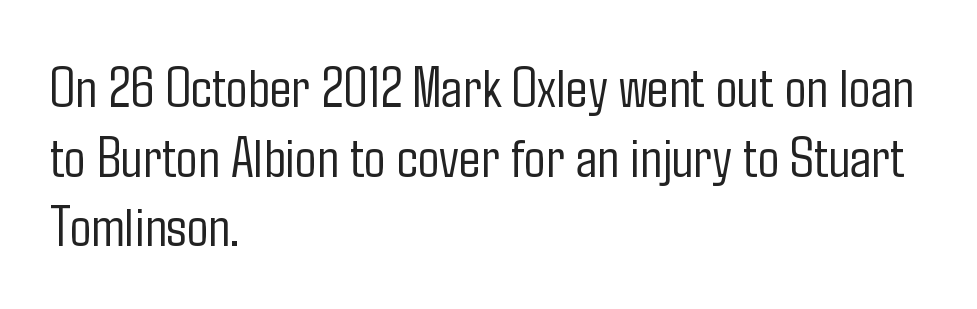
Q: Is the text bold? A: No.
Q: Is the text italic (slanted)? A: No, it is upright.
Q: Is the typeface a serif or a sans-serif typeface? A: Sans-serif.
Q: Is the text underlined? A: No.
Q: How is the paragraph aligned? A: Left-aligned.
Q: Is the spacing between letters normal or unusually wide? A: Normal.
Q: Width (condensed, normal, or wide)? A: Condensed.
Q: Stroke contrast? A: Low.
Q: x-height? A: Medium.
Q: Monospaced? A: No.
